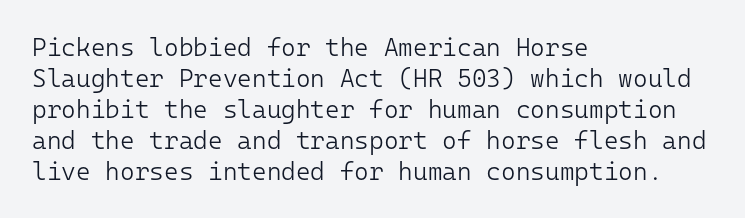
Q: Is the text bold? A: No.
Q: Is the text italic (slanted)? A: No, it is upright.
Q: Is the text underlined? A: No.
Q: How is the paragraph aligned? A: Left-aligned.
Q: Is the spacing between letters normal or unusually wide? A: Normal.
